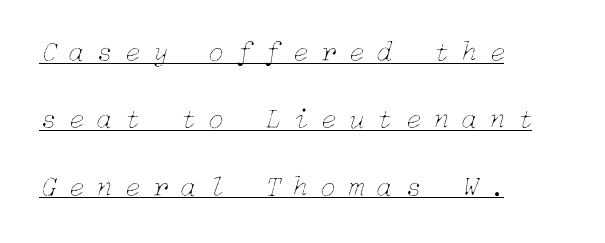
Like a heading marked for emphasis, these lines bear an underscore. Is there much room between lines? Yes — plenty of vertical air separates them. Is this a heavy cut? Hardly; it is regular or lighter. Every row of glyphs begins at an identical x-position on the left. Rendered with sloped, italic letterforms.
